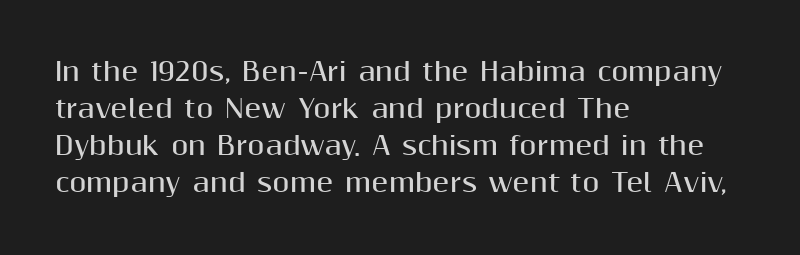
Q: Is the text bold? A: Yes.
Q: Is the text italic (slanted)? A: No, it is upright.
Q: Is the text underlined? A: No.
Q: How is the paragraph aligned? A: Left-aligned.
Q: Is the spacing between letters normal or unusually wide? A: Normal.
Q: Is the spacing between lines tight, normal or loose? A: Normal.
